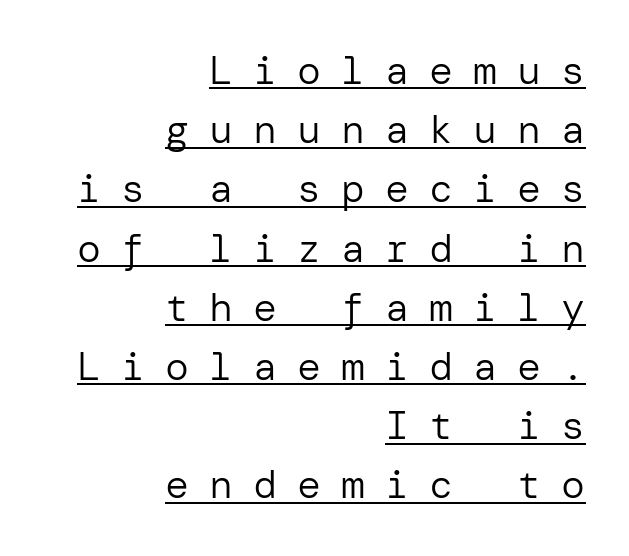
Q: Is the text bold? A: No.
Q: Is the text italic (slanted)? A: No, it is upright.
Q: Is the typeface a serif or a sans-serif typeface? A: Sans-serif.
Q: Is the text underlined? A: Yes.
Q: How is the paragraph aligned? A: Right-aligned.
Q: Is the spacing between letters normal or unusually wide? A: Unusually wide.
Q: Is the spacing between lines tight, normal or loose? A: Normal.
Q: Width (condensed, normal, or wide)? A: Normal.
Q: Stroke contrast? A: Low.
Q: x-height? A: Medium.
